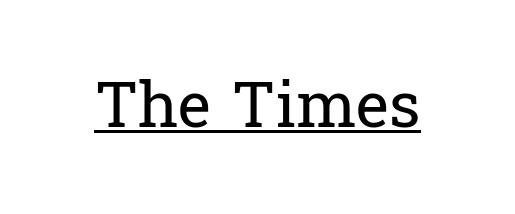
Q: Is the text bold? A: No.
Q: Is the text italic (slanted)? A: No, it is upright.
Q: Is the typeface a serif or a sans-serif typeface? A: Serif.
Q: Is the text underlined? A: Yes.
Q: Is the spacing between letters normal or unusually wide? A: Normal.
Q: Width (condensed, normal, or wide)? A: Normal.
Q: Stroke contrast? A: Low.
Q: x-height? A: Medium.
Q: Monospaced? A: No.
